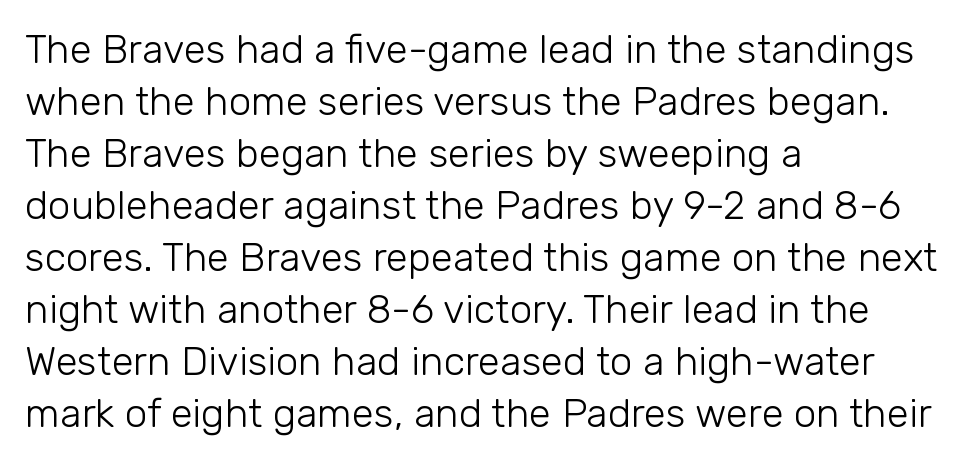
Each word holds together tightly as a unit, with standard inter-letter gaps. You can tell it's not italic because the verticals are truly vertical. Has an underline been added? It has not. Vertically, the passage feels balanced, rows spaced as you'd expect.
